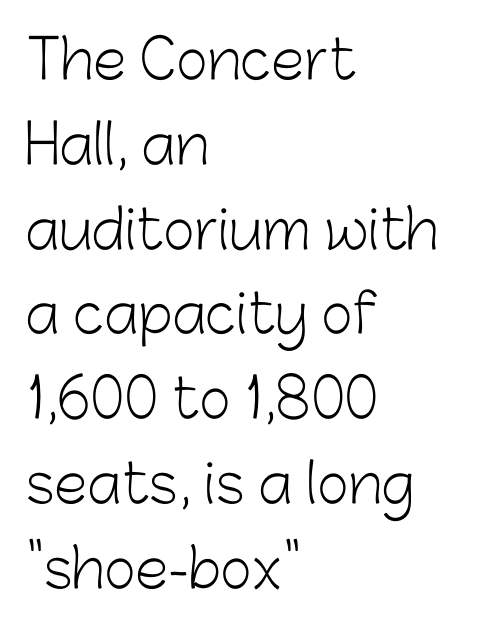
Underlining? Definitely not there. No chunkiness to these letters — they're not bold. This block has exactly the height ordinary leading produces. The rendering anchors every line to the left-hand side. Is this a fixed-width face? No — the glyphs have proportional, varying widths.
